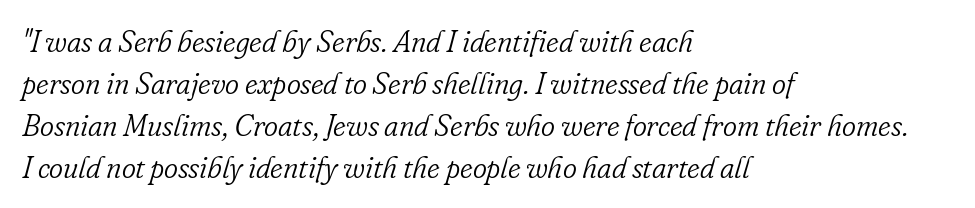
{"serif": "yes", "italic": "yes", "lean": "right", "slant_degrees": 16, "bold": "no", "weight": "light", "width": "normal", "stroke_contrast": "low", "x_height": "small", "monospaced": "no", "underline": "no", "align": "left", "line_spacing": "normal", "line_spacing_ratio": 1.4, "letter_spacing": "normal", "letter_spacing_em": 0.0, "glyph_px": 30}
